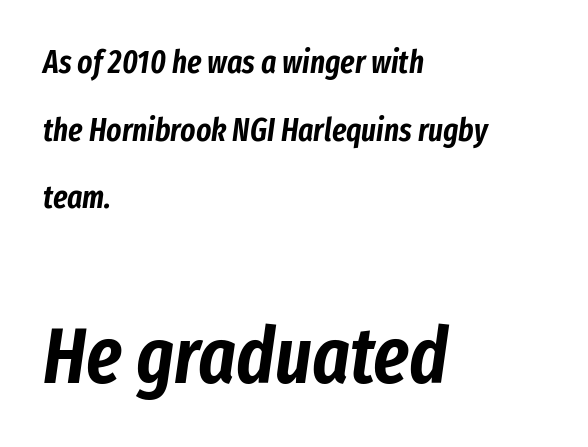
{"italic": "yes", "lean": "right", "slant_degrees": 8, "width": "condensed", "stroke_contrast": "low", "x_height": "medium", "monospaced": "no", "underline": "no", "align": "left", "line_spacing": "loose", "line_spacing_ratio": 2.11, "letter_spacing": "normal", "letter_spacing_em": 0.0, "larger_block": "second", "size_ratio": 2.47, "glyph_px": 79}
